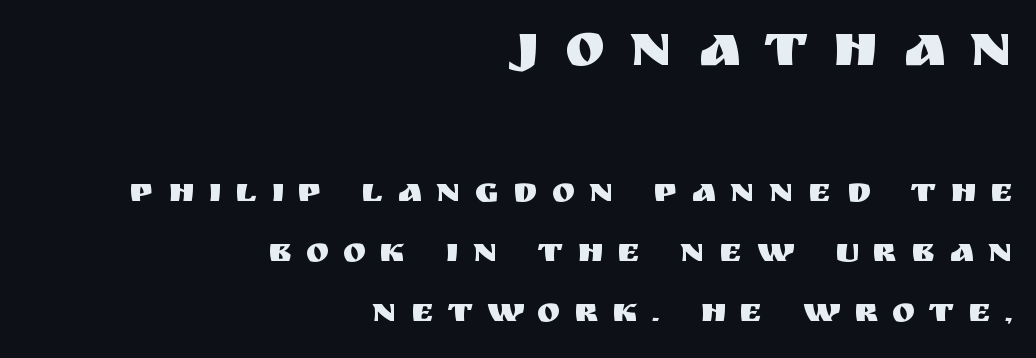
The image shows 61 px sans-serif type, upright; set right-aligned, line spacing 1.71x, unusually wide letter spacing (+0.4 em), not underlined; the first (top) block is 1.74x larger; medium stroke contrast and a large x-height.
